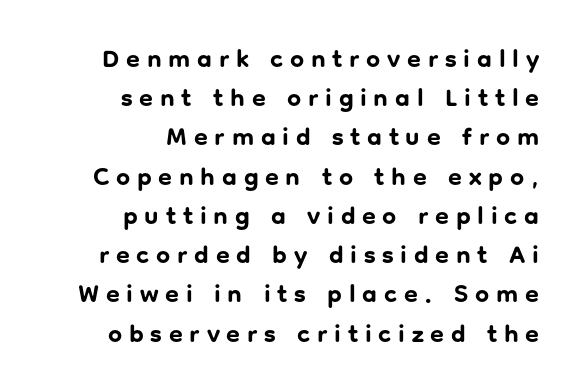
Q: Is the text bold? A: Yes.
Q: Is the text italic (slanted)? A: No, it is upright.
Q: Is the text underlined? A: No.
Q: How is the paragraph aligned? A: Right-aligned.
Q: Is the spacing between letters normal or unusually wide? A: Unusually wide.
Q: Is the spacing between lines tight, normal or loose? A: Normal.
